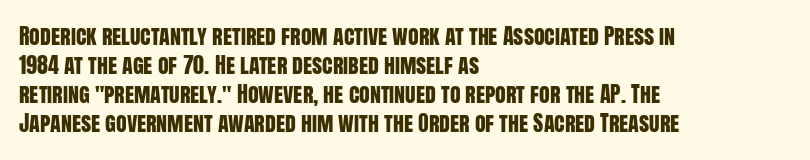
Q: Is the text italic (slanted)? A: No, it is upright.
Q: Is the text underlined? A: No.
Q: How is the paragraph aligned? A: Left-aligned.
Q: Is the spacing between letters normal or unusually wide? A: Normal.
Q: Is the spacing between lines tight, normal or loose? A: Normal.
